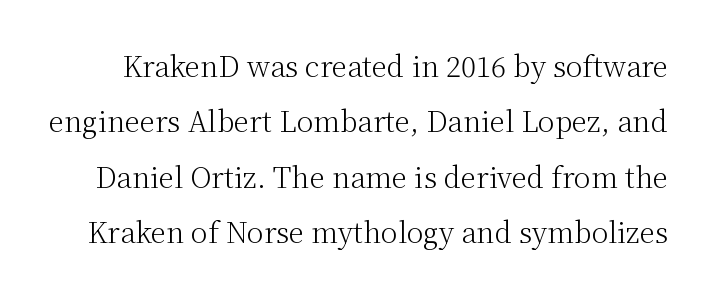
The image shows 28 px light serif type, upright; set loose line spacing (1.98x), normal letter spacing, not underlined; medium stroke contrast and a medium x-height.
